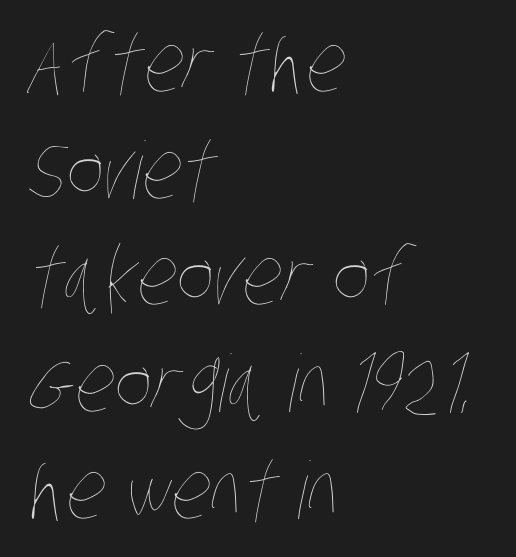
Q: Is the text bold? A: No.
Q: Is the text underlined? A: No.
Q: How is the paragraph aligned? A: Left-aligned.
Q: Is the spacing between letters normal or unusually wide? A: Normal.
Q: Is the spacing between lines tight, normal or loose? A: Normal.
Q: Width (condensed, normal, or wide)? A: Condensed.
Q: Stroke contrast? A: Low.
Q: x-height? A: Large.
Q: Monospaced? A: No.
